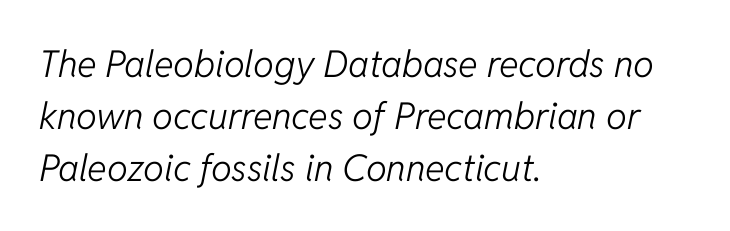
{"italic": "yes", "lean": "right", "slant_degrees": 11, "bold": "no", "weight": "light", "width": "normal", "stroke_contrast": "low", "x_height": "medium", "monospaced": "no", "underline": "no", "align": "left", "line_spacing": "normal", "line_spacing_ratio": 1.4, "letter_spacing": "normal", "letter_spacing_em": 0.0, "glyph_px": 37}
